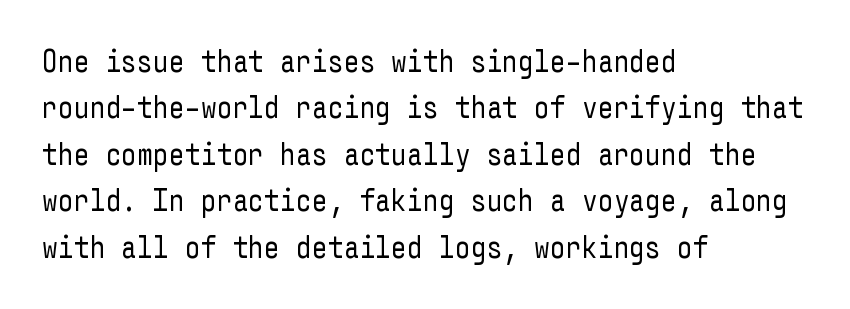
Q: Is the text bold? A: No.
Q: Is the text italic (slanted)? A: No, it is upright.
Q: Is the typeface a serif or a sans-serif typeface? A: Sans-serif.
Q: Is the text underlined? A: No.
Q: How is the paragraph aligned? A: Left-aligned.
Q: Is the spacing between letters normal or unusually wide? A: Normal.
Q: Is the spacing between lines tight, normal or loose? A: Normal.
Q: Width (condensed, normal, or wide)? A: Condensed.
Q: Stroke contrast? A: Low.
Q: x-height? A: Medium.
